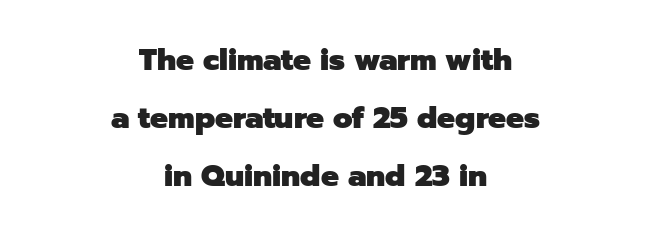
The image shows 30 px heavy sans-serif type, upright; set centered, loose line spacing (1.94x), normal letter spacing, not underlined; low stroke contrast and a medium x-height.
